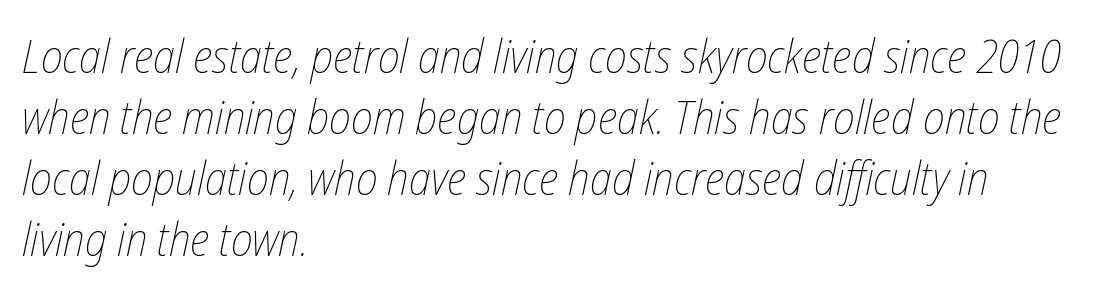
The image shows 47 px thin, condensed type, italic (leaning right); set left-aligned, normal line spacing (1.3x), normal letter spacing, not underlined; low stroke contrast and a medium x-height.
